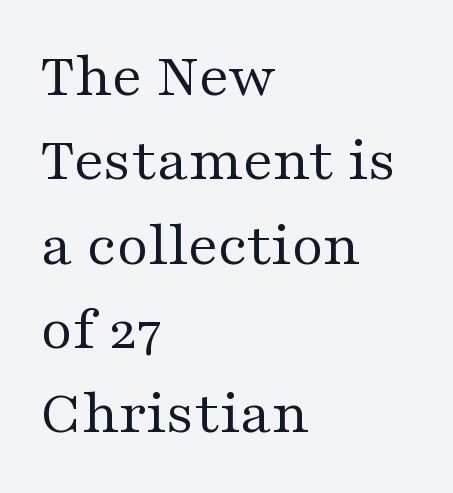
Summary of weight: not heavy and not bold. No extra tracking has been applied to these lines. Type without underlining. The ragged edge is on the right, which tells us the setting is flush left.
